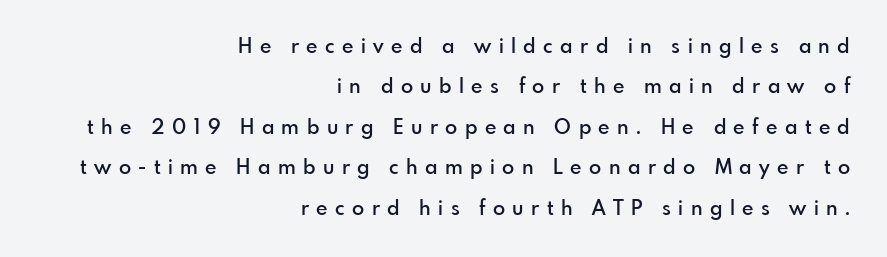
Q: Is the text bold? A: Semi-bold.
Q: Is the text italic (slanted)? A: No, it is upright.
Q: Is the text underlined? A: No.
Q: How is the paragraph aligned? A: Right-aligned.
Q: Is the spacing between letters normal or unusually wide? A: Unusually wide.
Q: Is the spacing between lines tight, normal or loose? A: Loose.
